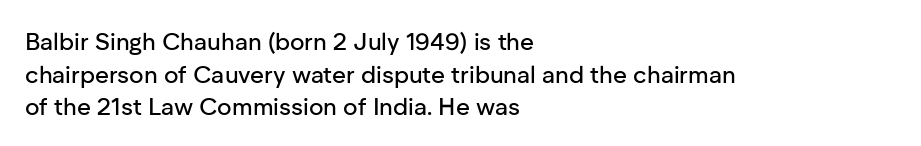
Q: Is the text italic (slanted)? A: No, it is upright.
Q: Is the text underlined? A: No.
Q: How is the paragraph aligned? A: Left-aligned.
Q: Is the spacing between letters normal or unusually wide? A: Normal.
Q: Is the spacing between lines tight, normal or loose? A: Normal.
